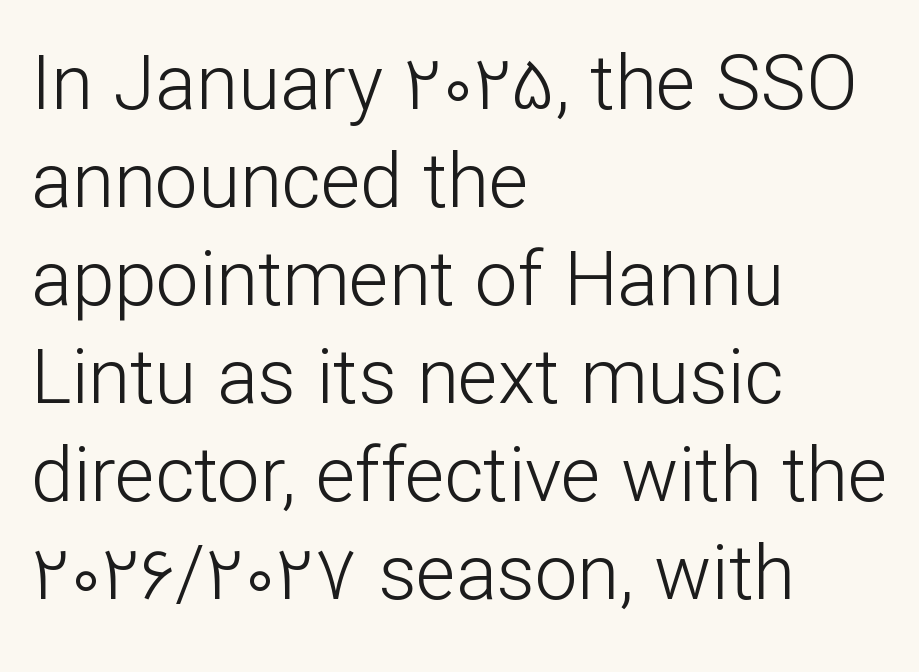
Q: Is the text bold? A: No.
Q: Is the text italic (slanted)? A: No, it is upright.
Q: Is the typeface a serif or a sans-serif typeface? A: Sans-serif.
Q: Is the text underlined? A: No.
Q: How is the paragraph aligned? A: Left-aligned.
Q: Is the spacing between letters normal or unusually wide? A: Normal.
Q: Is the spacing between lines tight, normal or loose? A: Normal.
Q: Width (condensed, normal, or wide)? A: Normal.
Q: Stroke contrast? A: Low.
Q: x-height? A: Medium.
Q: Monospaced? A: No.
